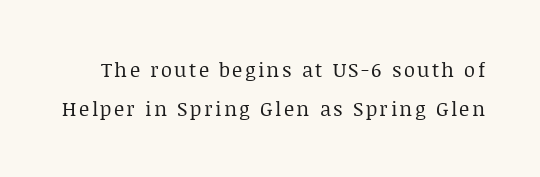
Rule under the text: the space is simply empty. This is roman type, the default non-slanted kind. Successive baselines arrive slowly, with a big drop between each. Unbolded letterforms with no extra heft.
